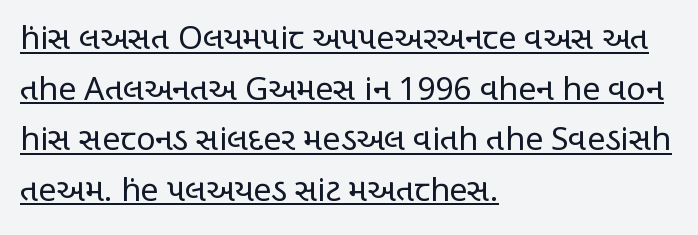
The image shows 32 px regular-weight, condensed sans-serif type, upright; set left-aligned, normal line spacing (1.58x), normal letter spacing, underlined; low stroke contrast and a large x-height.
